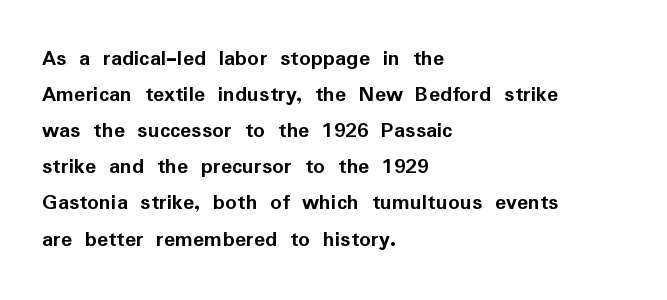
Q: Is the text bold? A: Yes.
Q: Is the text italic (slanted)? A: No, it is upright.
Q: Is the text underlined? A: No.
Q: How is the paragraph aligned? A: Left-aligned.
Q: Is the spacing between letters normal or unusually wide? A: Normal.
Q: Is the spacing between lines tight, normal or loose? A: Normal.
